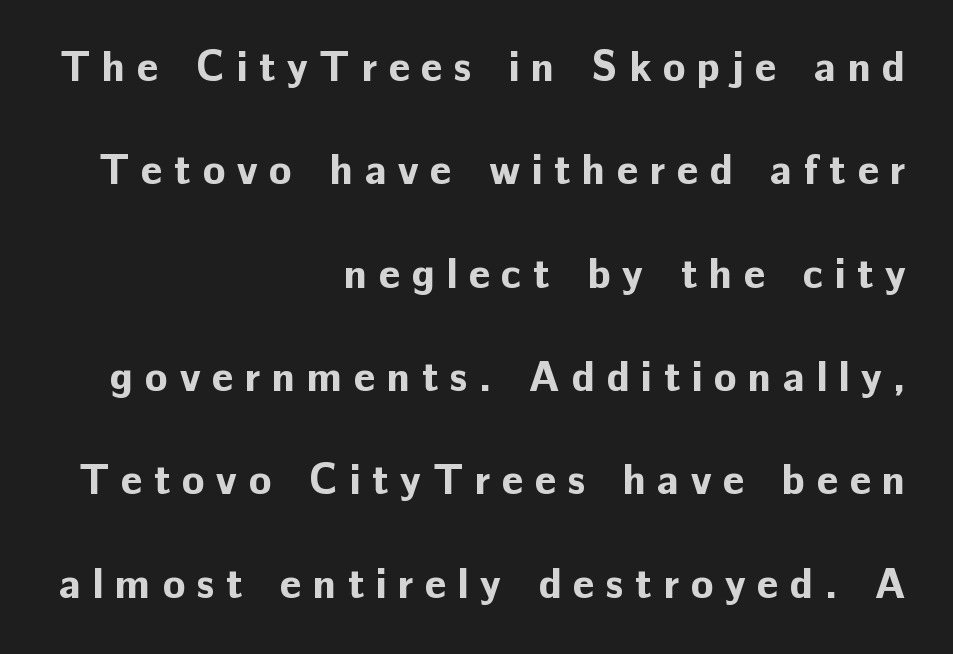
Q: Is the text bold? A: Yes.
Q: Is the text italic (slanted)? A: No, it is upright.
Q: Is the typeface a serif or a sans-serif typeface? A: Sans-serif.
Q: Is the text underlined? A: No.
Q: How is the paragraph aligned? A: Right-aligned.
Q: Is the spacing between letters normal or unusually wide? A: Unusually wide.
Q: Is the spacing between lines tight, normal or loose? A: Loose.
Q: Width (condensed, normal, or wide)? A: Normal.
Q: Stroke contrast? A: Low.
Q: x-height? A: Medium.
Q: Monospaced? A: No.
